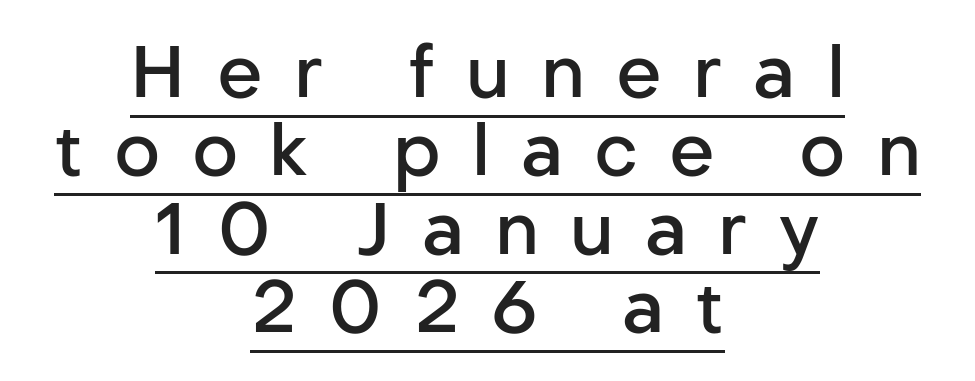
Notice how a bar underscores the lettering throughout. The rendering uses natural spacing where letterforms have individual widths. A roman cut, with each character standing at attention. What stands out about the letter spacing? Its width — letters are far apart.
